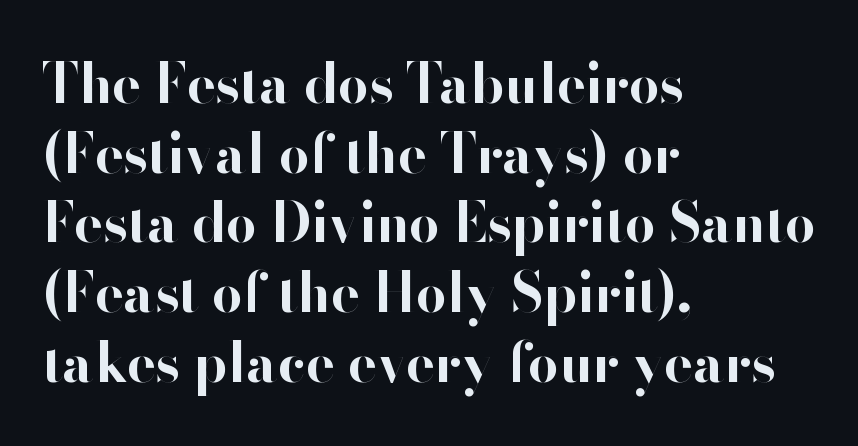
The image shows 54 px bold sans-serif type, upright; set left-aligned, normal line spacing (1.29x), normal letter spacing, not underlined; high stroke contrast and a small x-height.
